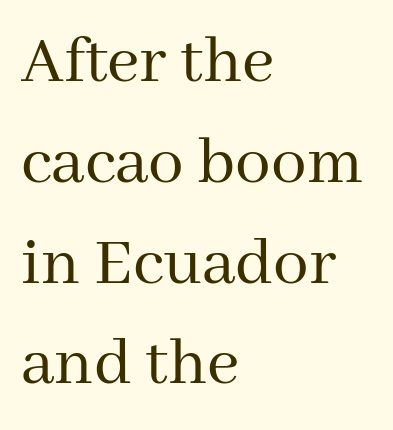
{"serif": "yes", "italic": "no", "bold": "no", "weight": "regular", "width": "normal", "stroke_contrast": "medium", "x_height": "medium", "monospaced": "no", "underline": "no", "align": "left", "line_spacing": "normal", "line_spacing_ratio": 1.42, "letter_spacing": "normal", "letter_spacing_em": 0.0, "glyph_px": 71}
